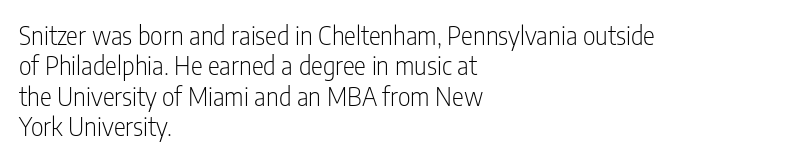
Q: Is the text bold? A: No.
Q: Is the text italic (slanted)? A: No, it is upright.
Q: Is the text underlined? A: No.
Q: How is the paragraph aligned? A: Left-aligned.
Q: Is the spacing between letters normal or unusually wide? A: Normal.
